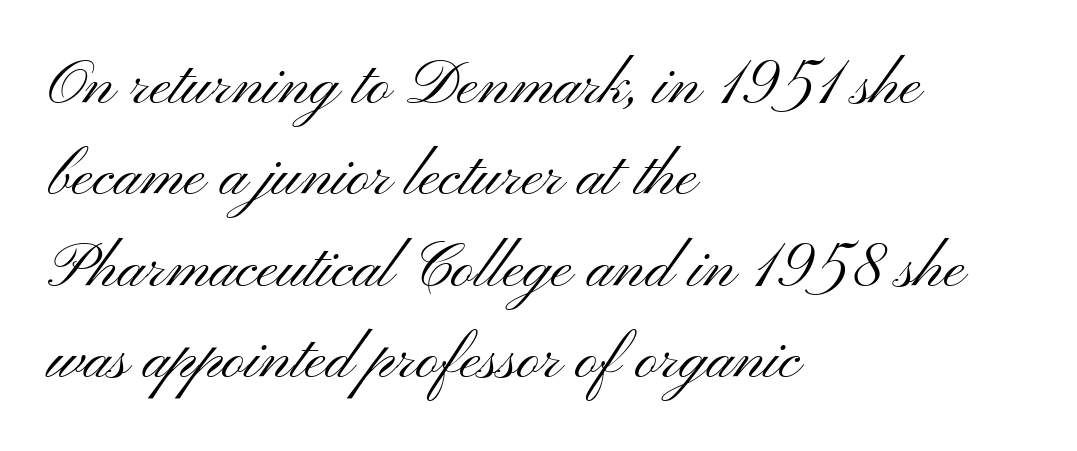
{"serif": "no", "bold": "no", "weight": "light", "width": "wide", "stroke_contrast": "medium", "x_height": "small", "monospaced": "no", "underline": "no", "align": "left", "line_spacing": "normal", "line_spacing_ratio": 1.45, "letter_spacing": "normal", "letter_spacing_em": 0.0, "glyph_px": 63}
